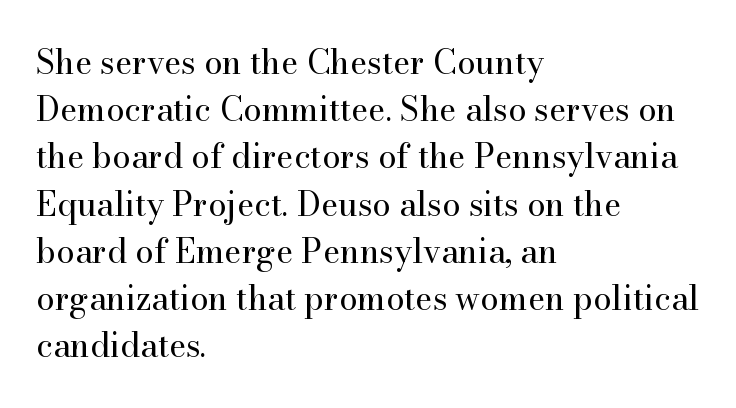
Whoever set this chose a conventional vertical rhythm. No letter is thick-stroked: the sample isn't bold. Is the letter spacing exaggerated? No — it looks like the ordinary default. A serif font was chosen for this passage.
